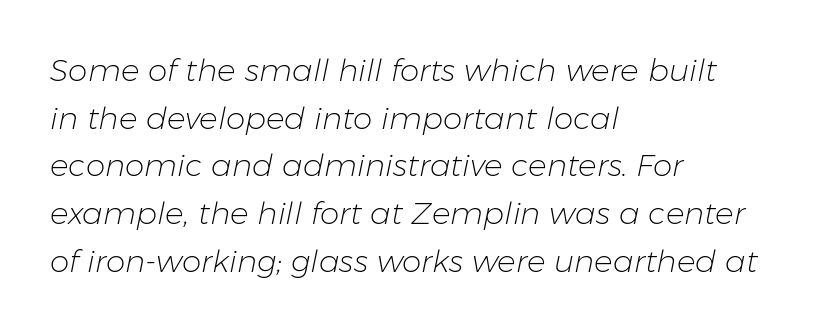
Proportional: the letters do not fall into vertical columns. The passage shown is not bold in any degree. The string is rendered with underlining switched off. The tracking reads as untouched default to a designer's eye. These lines stack with their left ends in a neat column.
